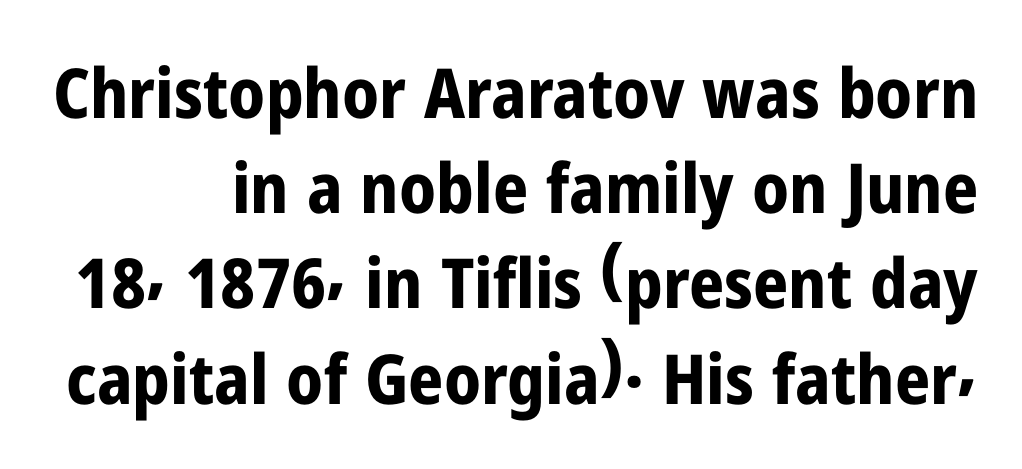
Q: Is the text bold? A: Yes.
Q: Is the text italic (slanted)? A: No, it is upright.
Q: Is the typeface a serif or a sans-serif typeface? A: Sans-serif.
Q: Is the text underlined? A: No.
Q: Is the spacing between letters normal or unusually wide? A: Normal.
Q: Is the spacing between lines tight, normal or loose? A: Normal.
Q: Width (condensed, normal, or wide)? A: Condensed.
Q: Stroke contrast? A: Low.
Q: x-height? A: Medium.
Q: Monospaced? A: No.
